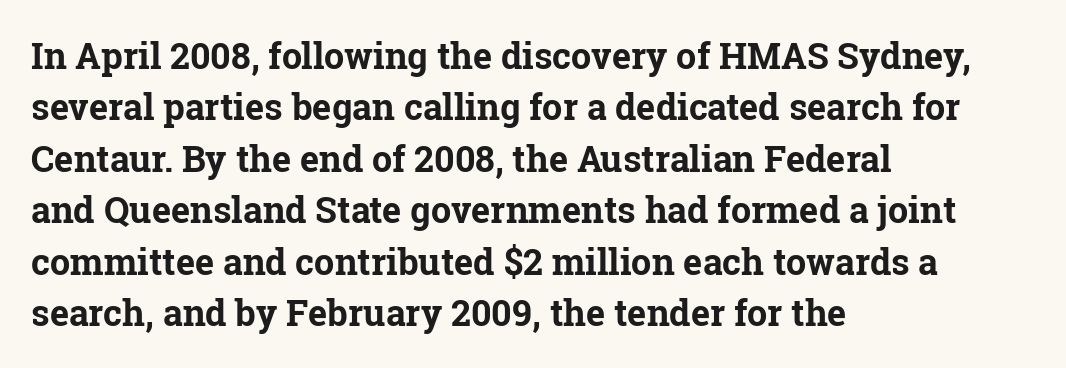
There is no visible air inserted between adjacent glyphs. A typesetter would label this face a serif. Weight check: bold — yes, fully. Ascenders rise straight up at ninety degrees. Baseline-to-baseline distance is the conventional proportion of letter height. This rendering features lettering with no underline.
